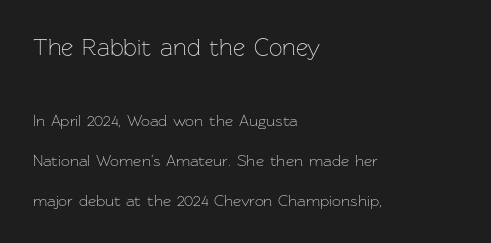
{"italic": "no", "bold": "no", "underline": "no", "align": "left", "line_spacing": "loose", "line_spacing_ratio": 2.47, "letter_spacing": "normal", "letter_spacing_em": 0.0, "larger_block": "first", "size_ratio": 1.5, "glyph_px": 24}
